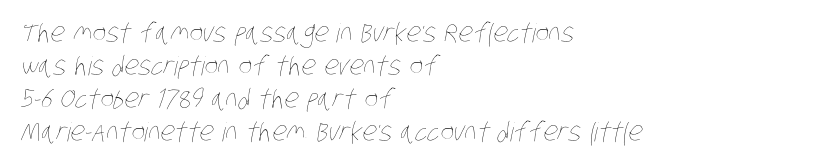
The face looks like a standard text weight, possibly lighter. The typesetter chose a ragged-right arrangement here. Anything drawn beneath the words? Only blank space. The passage shown stacks its lines at a standard gap.
